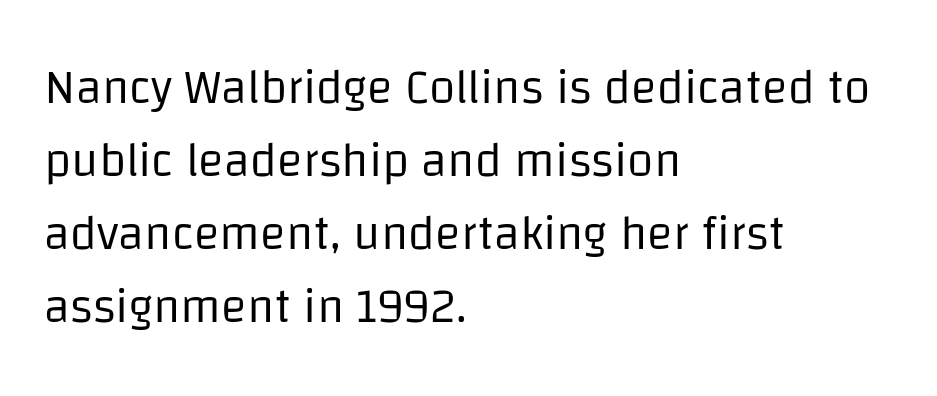
Q: Is the text bold? A: No.
Q: Is the text italic (slanted)? A: No, it is upright.
Q: Is the typeface a serif or a sans-serif typeface? A: Sans-serif.
Q: Is the text underlined? A: No.
Q: How is the paragraph aligned? A: Left-aligned.
Q: Is the spacing between letters normal or unusually wide? A: Normal.
Q: Is the spacing between lines tight, normal or loose? A: Normal.
Q: Width (condensed, normal, or wide)? A: Normal.
Q: Stroke contrast? A: Low.
Q: x-height? A: Large.
Q: Monospaced? A: No.
